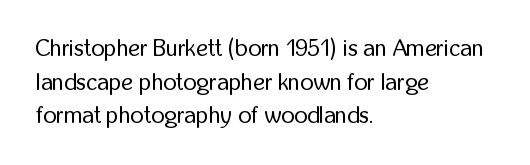
What stands out about the letter spacing? Nothing — it is the standard amount. Type without underlining. You can tell it's not italic because the verticals are truly vertical. Is there much room between lines? A standard amount, neither cramped nor airy.
